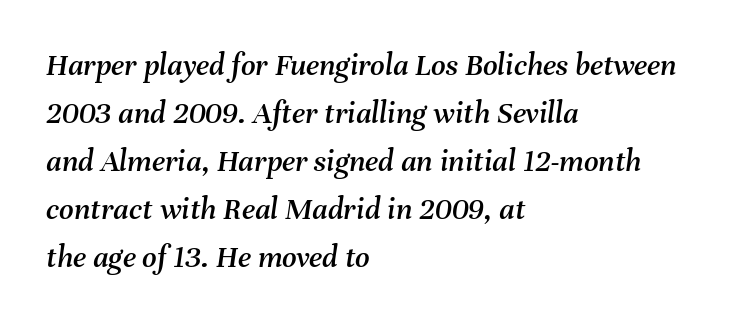
{"italic": "yes", "lean": "right", "slant_degrees": 8, "width": "normal", "stroke_contrast": "medium", "x_height": "medium", "monospaced": "no", "underline": "no", "align": "left", "line_spacing": "normal", "line_spacing_ratio": 1.5, "letter_spacing": "normal", "letter_spacing_em": 0.0, "glyph_px": 32}
